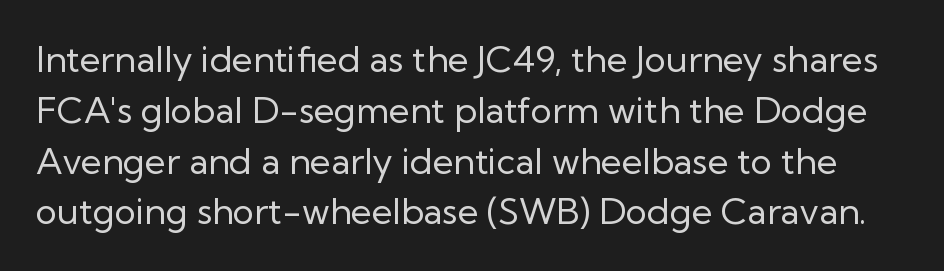
Q: Is the text bold? A: No.
Q: Is the text italic (slanted)? A: No, it is upright.
Q: Is the typeface a serif or a sans-serif typeface? A: Sans-serif.
Q: Is the text underlined? A: No.
Q: Is the spacing between letters normal or unusually wide? A: Normal.
Q: Is the spacing between lines tight, normal or loose? A: Normal.
Q: Width (condensed, normal, or wide)? A: Normal.
Q: Stroke contrast? A: Low.
Q: x-height? A: Medium.
Q: Monospaced? A: No.
